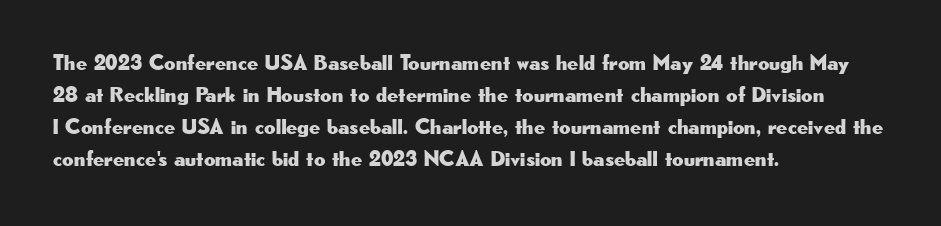
These lines were composed using upright roman letters. If you drew a ruler down the left edge, every line would touch it. In terms of leading, this rendering sits right in the middle. These lines keep a tight, regular rhythm from letter to letter. The glyphs are unaccompanied by any horizontal stroke below them.
